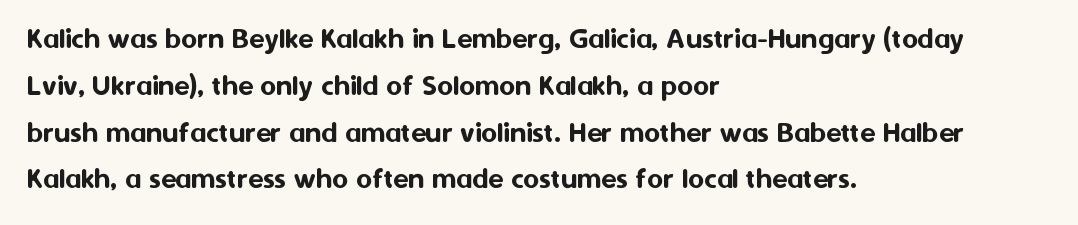
{"serif": "no", "italic": "no", "width": "normal", "stroke_contrast": "medium", "x_height": "medium", "monospaced": "no", "underline": "no", "align": "left", "line_spacing": "normal", "line_spacing_ratio": 1.51, "letter_spacing": "normal", "letter_spacing_em": 0.0, "glyph_px": 31}
